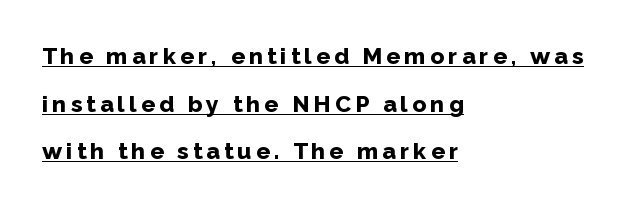
The image shows 23 px bold type, upright; set left-aligned, loose line spacing (2.07x), underlined.
